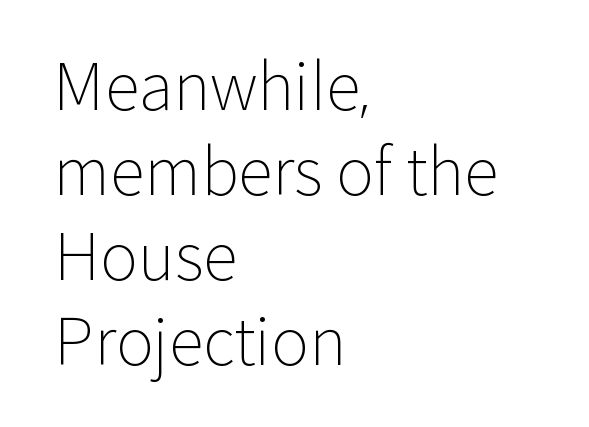
The image shows 64 px light sans-serif type, upright; set left-aligned, normal line spacing (1.33x), normal letter spacing, not underlined; low stroke contrast and a medium x-height.
